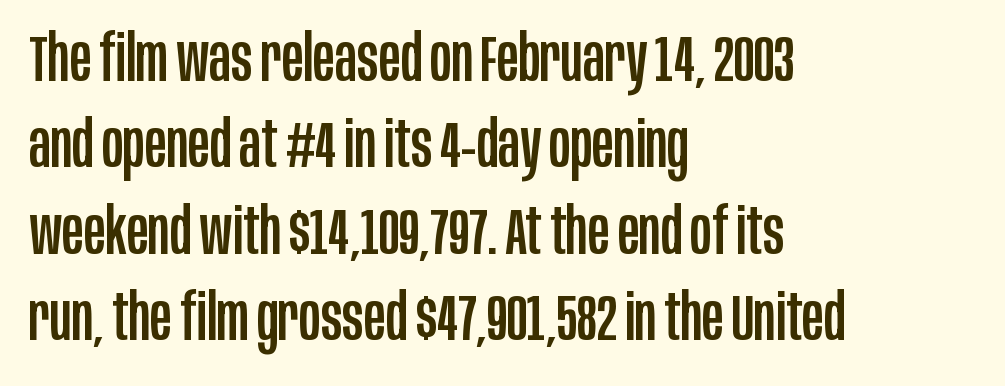
Q: Is the text italic (slanted)? A: No, it is upright.
Q: Is the typeface a serif or a sans-serif typeface? A: Sans-serif.
Q: Is the text underlined? A: No.
Q: How is the paragraph aligned? A: Left-aligned.
Q: Is the spacing between letters normal or unusually wide? A: Normal.
Q: Is the spacing between lines tight, normal or loose? A: Normal.
Q: Width (condensed, normal, or wide)? A: Condensed.
Q: Stroke contrast? A: Low.
Q: x-height? A: Large.
Q: Monospaced? A: No.
